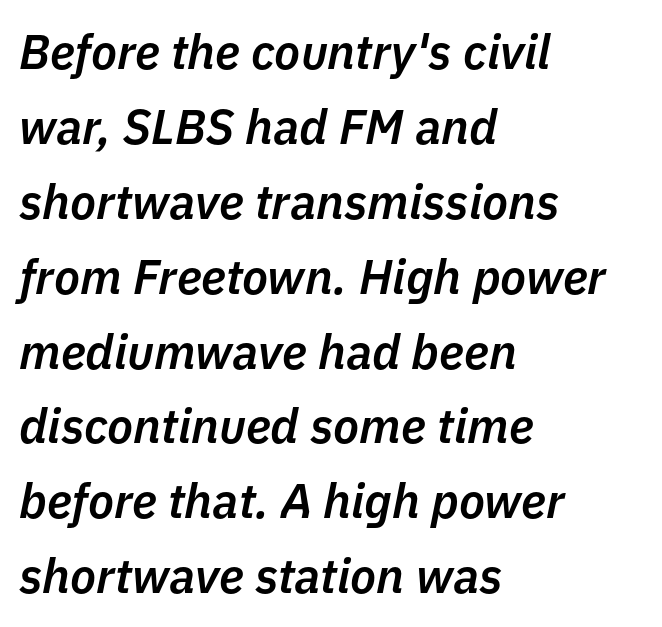
What stands out about the letter spacing? Nothing — it is the standard amount. The letters are semibold — heavier than regular but short of a full bold. Typeset ragged right — the left edge is the straight one. The lines sit at an ordinary, default distance from one another. Each row of text sits above clean, open space. The rendering applies a slant to the glyphs.
